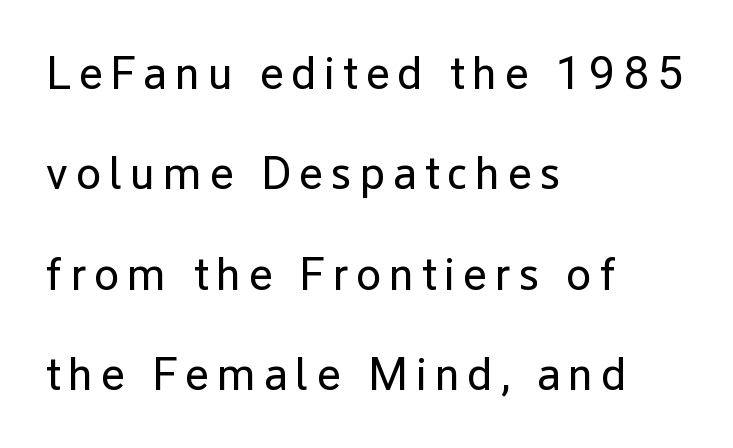
Q: Is the text bold? A: No.
Q: Is the text italic (slanted)? A: No, it is upright.
Q: Is the typeface a serif or a sans-serif typeface? A: Sans-serif.
Q: Is the text underlined? A: No.
Q: How is the paragraph aligned? A: Left-aligned.
Q: Is the spacing between lines tight, normal or loose? A: Loose.
Q: Width (condensed, normal, or wide)? A: Normal.
Q: Stroke contrast? A: Low.
Q: x-height? A: Medium.
Q: Monospaced? A: No.
